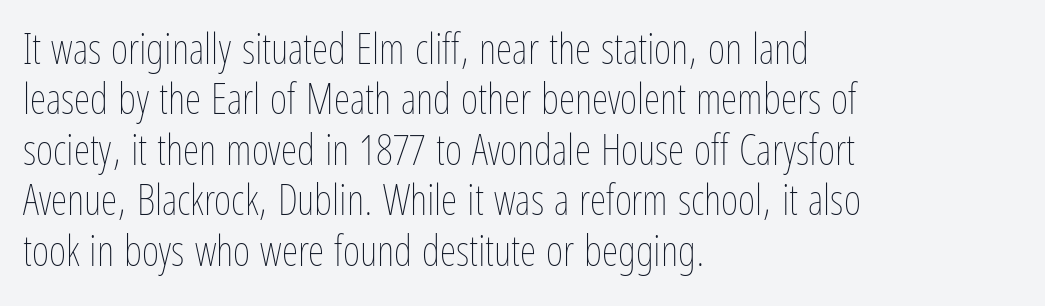
{"italic": "no", "bold": "no", "weight": "thin", "width": "condensed", "stroke_contrast": "low", "x_height": "medium", "monospaced": "no", "underline": "no", "align": "left", "line_spacing_ratio": 1.2, "letter_spacing": "normal", "letter_spacing_em": 0.0, "glyph_px": 42}
